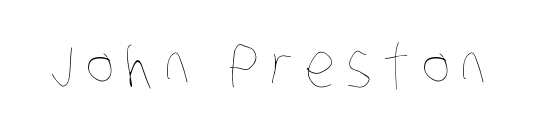
{"bold": "no", "weight": "thin", "width": "condensed", "stroke_contrast": "low", "x_height": "large", "monospaced": "no", "underline": "no", "glyph_px": 60}
